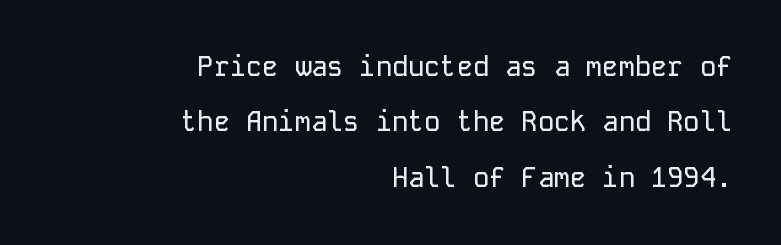
Q: Is the text italic (slanted)? A: No, it is upright.
Q: Is the text underlined? A: No.
Q: How is the paragraph aligned? A: Right-aligned.
Q: Is the spacing between letters normal or unusually wide? A: Normal.
Q: Is the spacing between lines tight, normal or loose? A: Loose.
